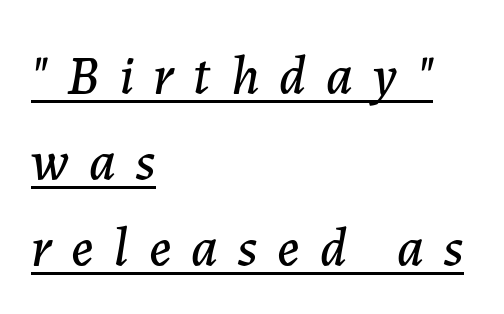
The image shows 55 px text type, italic (leaning right); set left-aligned, normal line spacing (1.56x), unusually wide letter spacing (+0.36 em), underlined; low stroke contrast and a medium x-height.
